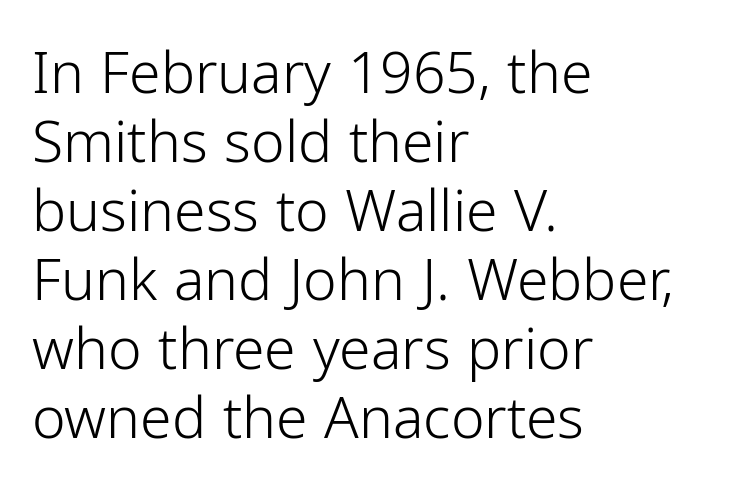
{"serif": "no", "italic": "no", "bold": "no", "weight": "light", "width": "normal", "stroke_contrast": "low", "x_height": "medium", "monospaced": "no", "underline": "no", "align": "left", "line_spacing_ratio": 1.21, "letter_spacing": "normal", "letter_spacing_em": 0.0, "glyph_px": 57}
